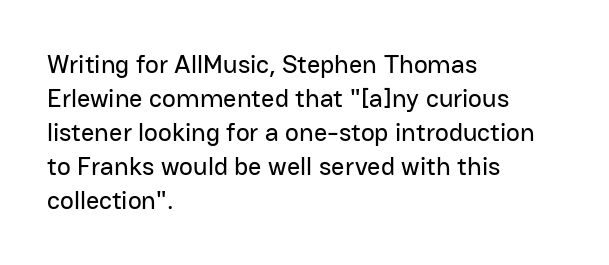
Q: Is the text italic (slanted)? A: No, it is upright.
Q: Is the text underlined? A: No.
Q: How is the paragraph aligned? A: Left-aligned.
Q: Is the spacing between letters normal or unusually wide? A: Normal.
Q: Is the spacing between lines tight, normal or loose? A: Normal.
